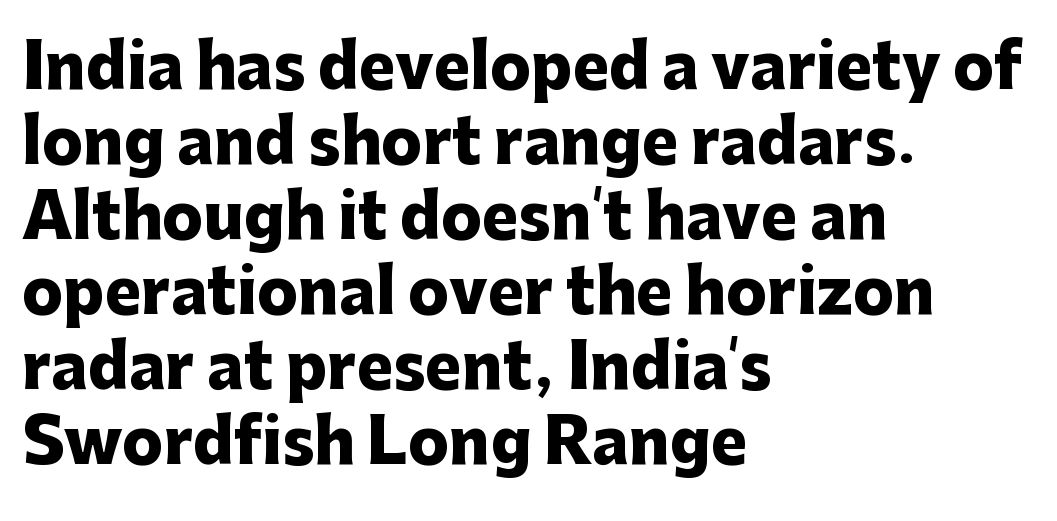
Q: Is the text bold? A: Yes.
Q: Is the text italic (slanted)? A: No, it is upright.
Q: Is the typeface a serif or a sans-serif typeface? A: Sans-serif.
Q: Is the text underlined? A: No.
Q: How is the paragraph aligned? A: Left-aligned.
Q: Is the spacing between letters normal or unusually wide? A: Normal.
Q: Width (condensed, normal, or wide)? A: Normal.
Q: Stroke contrast? A: Low.
Q: x-height? A: Medium.
Q: Monospaced? A: No.
